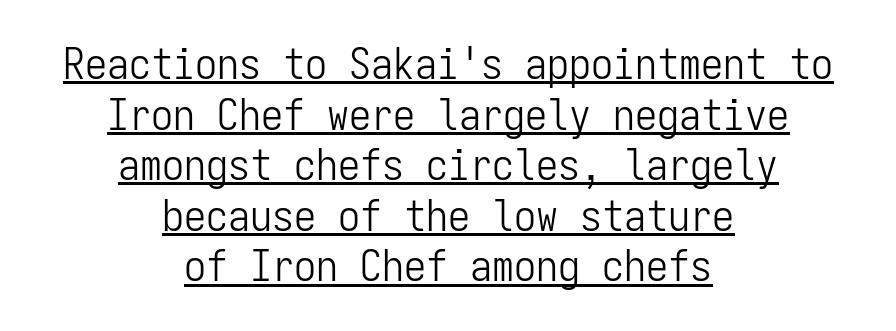
Quick note: not italic, upright. Honestly, the rows look squashed on top of each other. The passage shown is typed in a monospace face where columns stay perfectly aligned. Visually the block forms a symmetrical silhouette, jagged on both flanks. The cut favours lightness, reaching ordinary text weight at its darkest. Underline: present.
